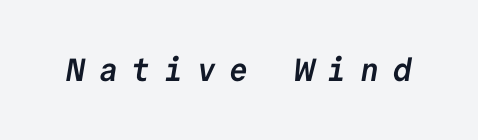
The image shows 32 px semibold sans-serif type, monospaced; set unusually wide letter spacing (+0.42 em), not underlined; low stroke contrast and a medium x-height.
